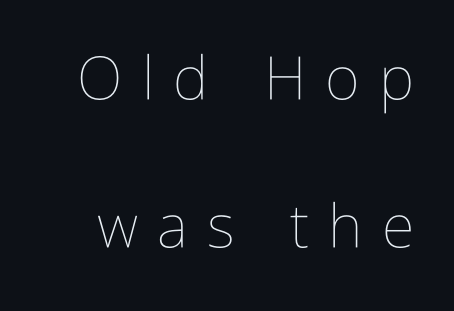
Q: Is the text bold? A: No.
Q: Is the text italic (slanted)? A: No, it is upright.
Q: Is the text underlined? A: No.
Q: Is the spacing between letters normal or unusually wide? A: Unusually wide.
Q: Is the spacing between lines tight, normal or loose? A: Loose.
Q: Width (condensed, normal, or wide)? A: Condensed.
Q: Stroke contrast? A: Low.
Q: x-height? A: Medium.
Q: Monospaced? A: No.
